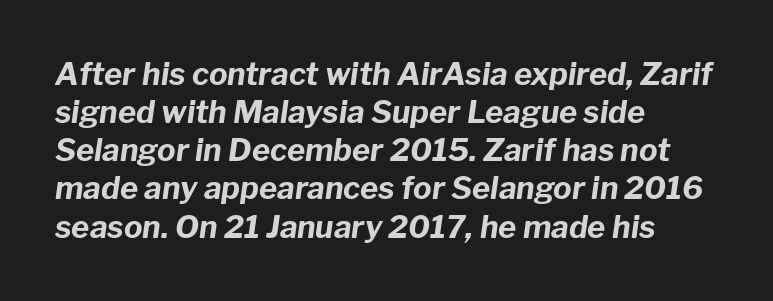
Q: Is the text bold? A: Yes.
Q: Is the text italic (slanted)? A: Yes, it leans right by about 8 degrees.
Q: Is the text underlined? A: No.
Q: How is the paragraph aligned? A: Left-aligned.
Q: Is the spacing between letters normal or unusually wide? A: Normal.
Q: Width (condensed, normal, or wide)? A: Normal.
Q: Stroke contrast? A: Low.
Q: x-height? A: Medium.
Q: Monospaced? A: No.
